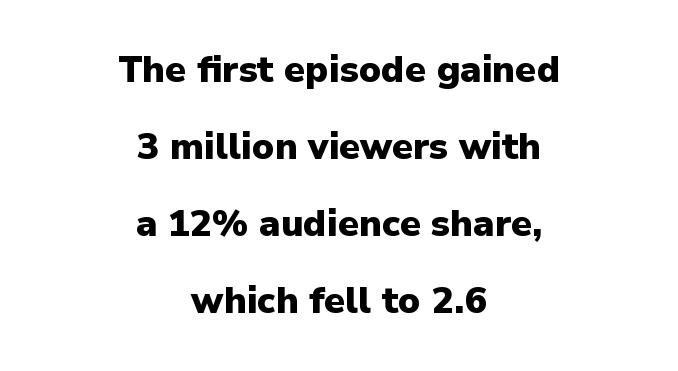
Font category for this specimen: sans-serif. Think of a printed novel: that variable character pitch is what you see here. Look at the tracking — it's just the regular setting, nothing added. Letters rest on an invisible, unmarked baseline. Vertical spacing — loose.
